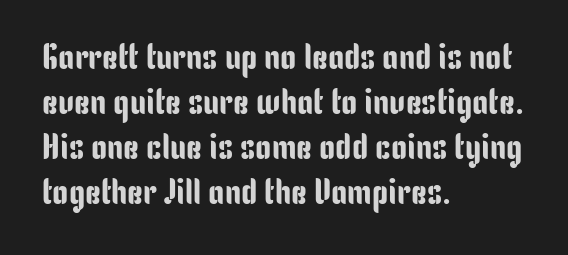
Examine the stroke ends and you'll find no serifs. Bare-footed words on every line. Each letter keeps its own natural width here, so spacing adapts to shape. Spacing between characters is what you'd get straight out of the box. How would I describe the line gaps? Plain and ordinary.
